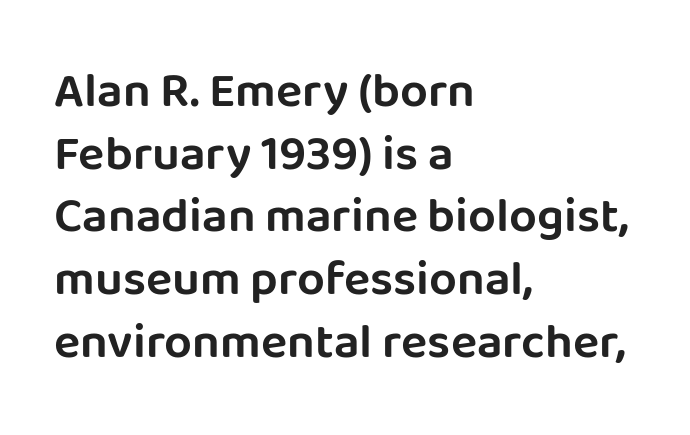
The image shows 49 px sans-serif type, upright; set left-aligned, normal line spacing (1.28x), normal letter spacing, not underlined; low stroke contrast and a large x-height.
